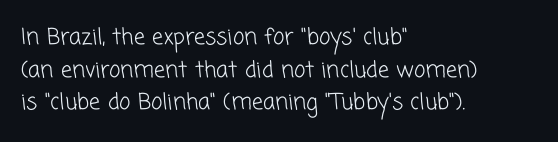
The image shows 22 px text type; set left-aligned, normal line spacing (1.48x), normal letter spacing, not underlined.
